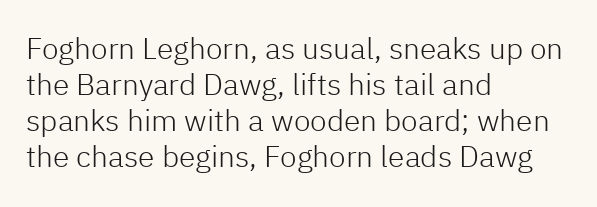
{"serif": "no", "italic": "no", "bold": "no", "weight": "light", "width": "normal", "stroke_contrast": "low", "x_height": "medium", "monospaced": "no", "underline": "no", "align": "left", "line_spacing_ratio": 1.2, "letter_spacing": "normal", "letter_spacing_em": 0.0, "glyph_px": 30}
